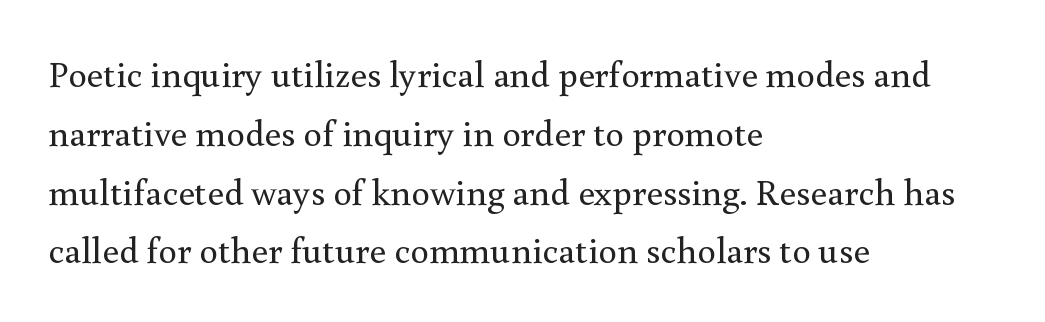
{"serif": "yes", "italic": "no", "bold": "no", "weight": "regular", "width": "normal", "x_height": "small", "monospaced": "no", "underline": "no", "align": "left", "line_spacing": "normal", "line_spacing_ratio": 1.59, "letter_spacing": "normal", "letter_spacing_em": 0.0, "glyph_px": 37}
